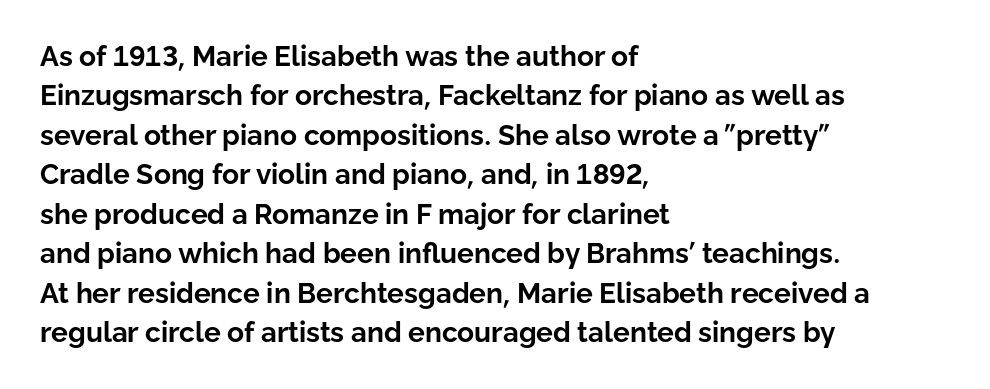
Typeset ragged right — the left edge is the straight one. Look at the stroke-to-counter ratio: heavy, a bold. A sans-serif font was chosen for this passage. Default kerning and tracking; the words read as compact shapes. Words float on clear page, feet unadorned.
